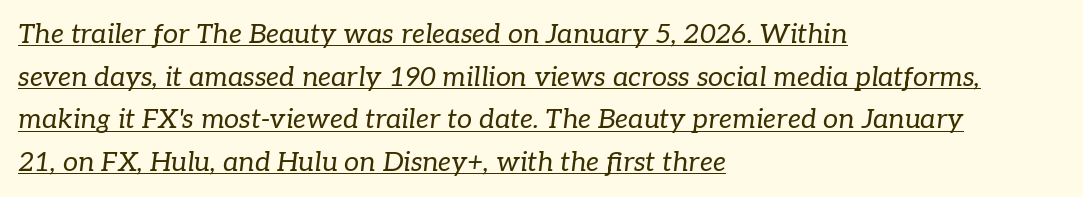
Horizontal bands of white between lines are of average thickness. Think standard paragraph weight, or any step lighter than that. Typeset ragged right — the left edge is the straight one. Observe the ordinary spacing: letters are neighbours, not strangers. The specimen includes a rule beneath the text block's lines. Designer's note — italics engaged.
